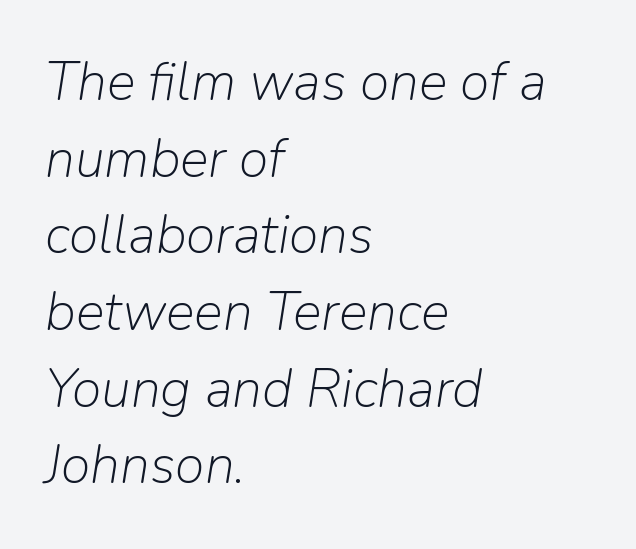
This is not heavy type; no bold has been used. Think of a printed novel: that variable character pitch is what you see here. Would a proofreader flag this as italicized? Yes. Any mark beneath the type? The region is blank. Students, note that the glyphs here touch the page at normal intervals.
